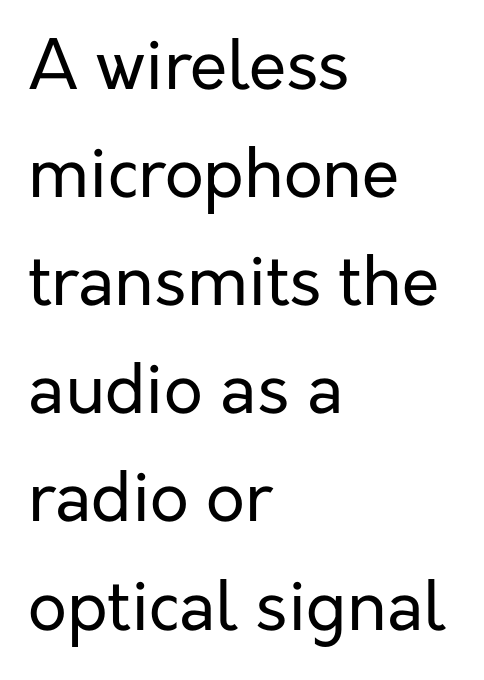
{"serif": "no", "italic": "no", "bold": "no", "weight": "regular", "width": "normal", "stroke_contrast": "low", "x_height": "medium", "monospaced": "no", "underline": "no", "align": "left", "line_spacing": "normal", "line_spacing_ratio": 1.59, "letter_spacing": "normal", "letter_spacing_em": 0.0, "glyph_px": 68}
